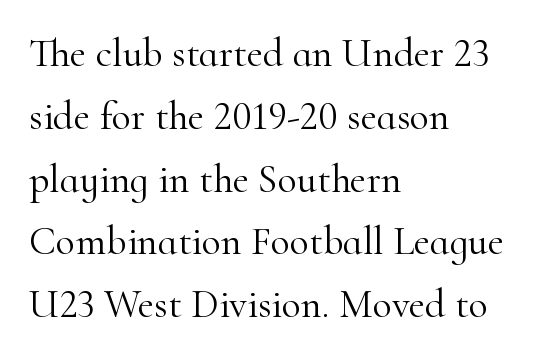
The axis of the letterforms is exactly vertical. Letter spacing: default. Leading matches the norm, producing a regular column. Descender tails drop into unmarked territory.
